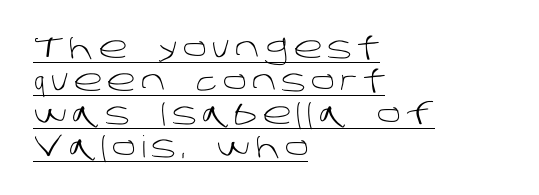
The image shows 30 px light sans-serif type; set left-aligned, tight line spacing (1.1x), underlined; low stroke contrast and a large x-height.
